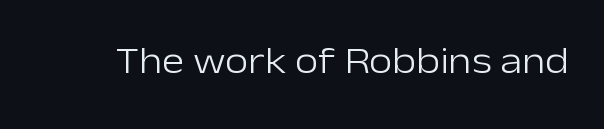
Q: Is the text bold? A: No.
Q: Is the text italic (slanted)? A: No, it is upright.
Q: Is the typeface a serif or a sans-serif typeface? A: Sans-serif.
Q: Is the text underlined? A: No.
Q: Is the spacing between letters normal or unusually wide? A: Normal.
Q: Width (condensed, normal, or wide)? A: Normal.
Q: Stroke contrast? A: Low.
Q: x-height? A: Medium.
Q: Monospaced? A: No.
